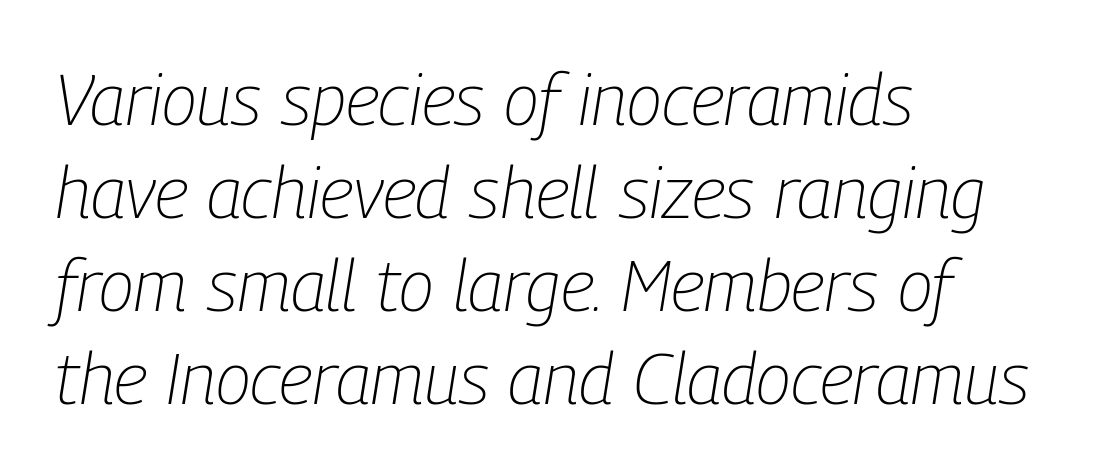
The strokes are not fattened; the text isn't bold. The letters sit at their default tracking, neither squeezed nor spread. Style check: oblique. The space directly below the letters is spotless.
